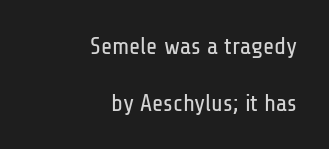
Is the letter spacing exaggerated? No — it looks like the ordinary default. The baseline area is clear. Which margin do the lines hug? The right one — the left edge is uneven. How would I describe the line gaps? Wide and relaxed. Ascenders rise straight up at ninety degrees. The characters are drawn with everyday or finer stroke widths.
